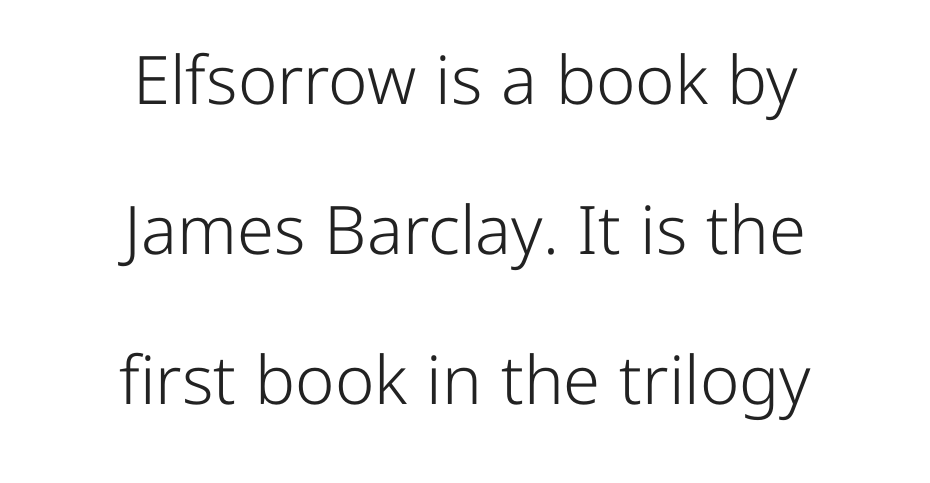
The image shows 67 px light sans-serif type, upright; set centered, loose line spacing (2.24x), normal letter spacing, not underlined; low stroke contrast and a medium x-height.
